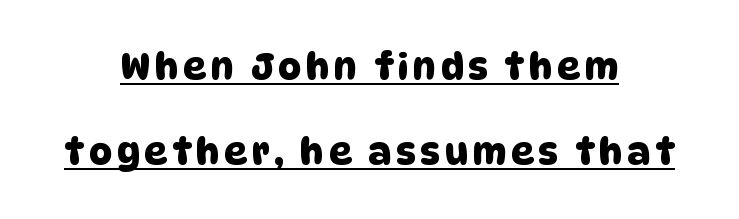
Do the characters align in a grid? No, the font is proportional. Neither beginnings nor endings align; midpoints do. The vertical gap from one line to the next is large. Students, observe the line beneath the letters — that is underlining. Typographically, this falls in the sans-serif category.
